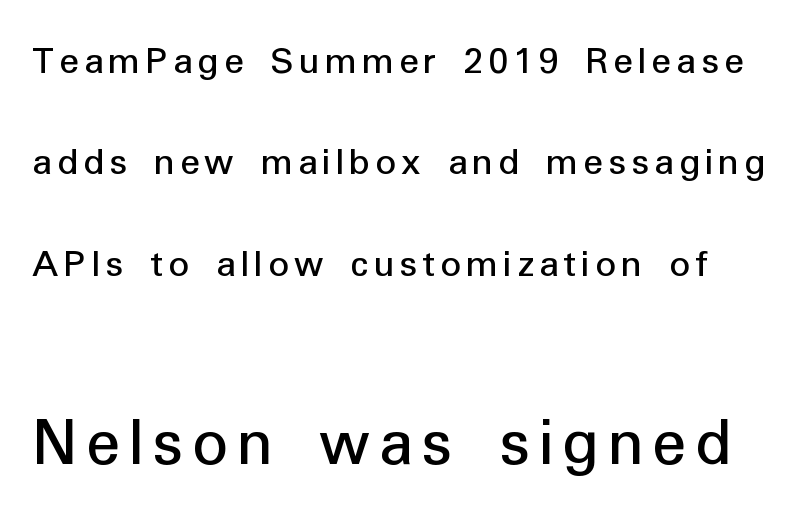
Q: Is the text italic (slanted)? A: No, it is upright.
Q: Is the typeface a serif or a sans-serif typeface? A: Sans-serif.
Q: Is the text underlined? A: No.
Q: Is the spacing between lines tight, normal or loose? A: Loose.
Q: Which block of text is set in a larger size, the first (top) or the second (bottom)? A: The second (bottom) one.
Q: Width (condensed, normal, or wide)? A: Normal.
Q: Stroke contrast? A: Low.
Q: x-height? A: Medium.
Q: Monospaced? A: No.
